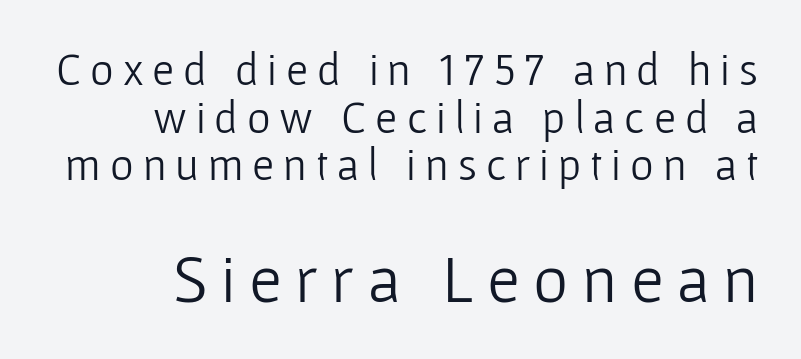
{"serif": "no", "italic": "no", "bold": "no", "weight": "light", "width": "normal", "stroke_contrast": "low", "x_height": "medium", "monospaced": "no", "underline": "no", "align": "right", "line_spacing": "tight", "line_spacing_ratio": 1.06, "letter_spacing": "wide", "letter_spacing_em": 0.2, "larger_block": "second", "size_ratio": 1.49, "glyph_px": 67}
